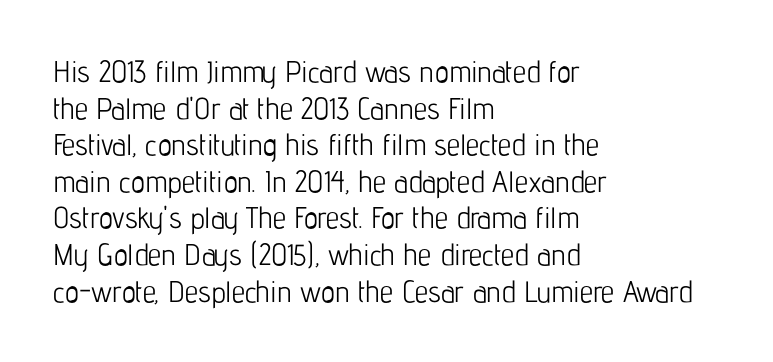
Q: Is the text bold? A: No.
Q: Is the text italic (slanted)? A: No, it is upright.
Q: Is the typeface a serif or a sans-serif typeface? A: Sans-serif.
Q: Is the text underlined? A: No.
Q: How is the paragraph aligned? A: Left-aligned.
Q: Is the spacing between letters normal or unusually wide? A: Normal.
Q: Width (condensed, normal, or wide)? A: Condensed.
Q: Stroke contrast? A: Low.
Q: x-height? A: Medium.
Q: Monospaced? A: No.
